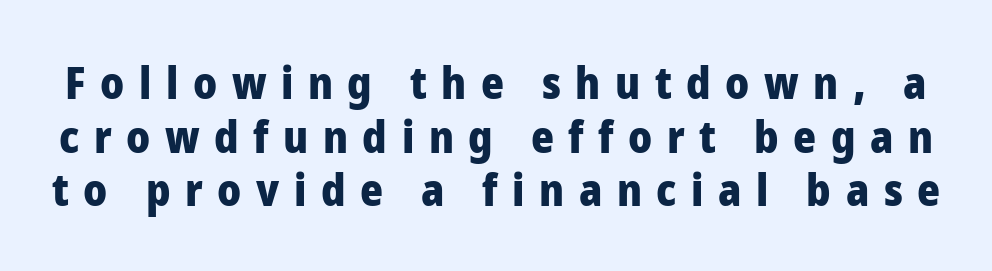
{"serif": "no", "italic": "no", "bold": "yes", "weight": "heavy", "width": "normal", "stroke_contrast": "low", "x_height": "medium", "monospaced": "no", "underline": "no", "line_spacing_ratio": 1.22, "letter_spacing": "wide", "letter_spacing_em": 0.33, "glyph_px": 44}
